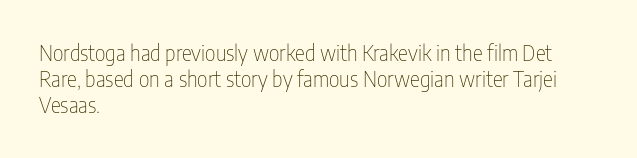
{"italic": "no", "bold": "no", "underline": "no", "align": "left", "line_spacing": "normal", "line_spacing_ratio": 1.25, "letter_spacing": "normal", "letter_spacing_em": 0.0, "glyph_px": 21}
